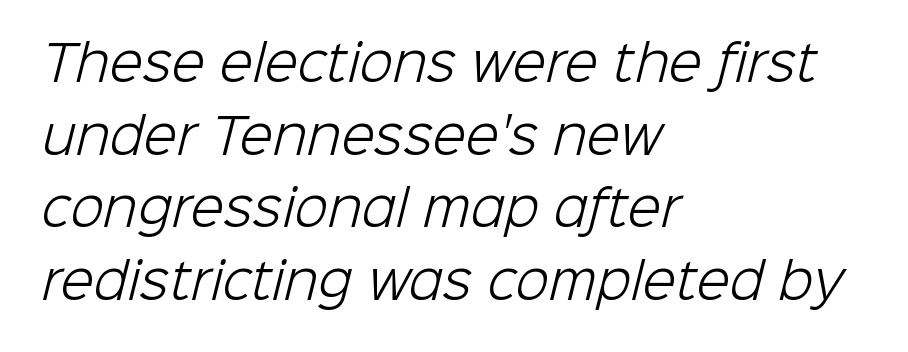
The text block is weighted toward the left margin, trailing off unevenly rightward. These glyphs show unthickened strokes, regular width or finer. The block of text has a typical density, with ordinary space between rows. Short note: letters normally spaced. A typesetter would label this face a sans. Is this a fixed-width face? No — the glyphs have proportional, varying widths.
